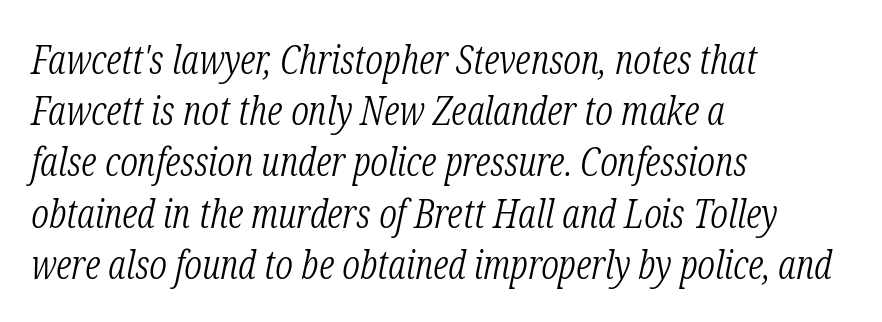
The image shows 40 px light, condensed serif type, italic (leaning right); set left-aligned, normal line spacing (1.28x), normal letter spacing, not underlined; low stroke contrast and a medium x-height.
